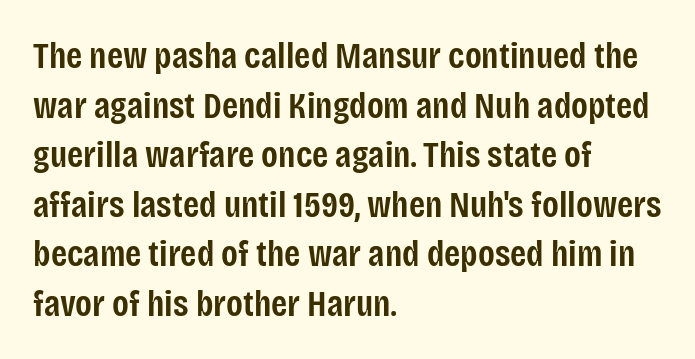
Q: Is the text bold? A: Semi-bold.
Q: Is the text italic (slanted)? A: No, it is upright.
Q: Is the typeface a serif or a sans-serif typeface? A: Sans-serif.
Q: Is the text underlined? A: No.
Q: How is the paragraph aligned? A: Left-aligned.
Q: Is the spacing between letters normal or unusually wide? A: Normal.
Q: Is the spacing between lines tight, normal or loose? A: Normal.
Q: Width (condensed, normal, or wide)? A: Condensed.
Q: Stroke contrast? A: Low.
Q: x-height? A: Large.
Q: Monospaced? A: No.
